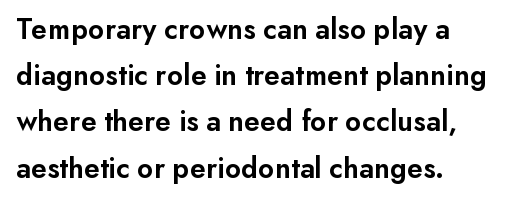
Q: Is the text bold? A: Semi-bold.
Q: Is the text italic (slanted)? A: No, it is upright.
Q: Is the typeface a serif or a sans-serif typeface? A: Sans-serif.
Q: Is the text underlined? A: No.
Q: How is the paragraph aligned? A: Left-aligned.
Q: Is the spacing between letters normal or unusually wide? A: Normal.
Q: Is the spacing between lines tight, normal or loose? A: Normal.
Q: Width (condensed, normal, or wide)? A: Normal.
Q: Stroke contrast? A: Low.
Q: x-height? A: Small.
Q: Monospaced? A: No.
